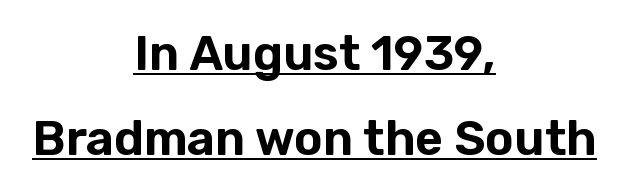
The image shows 48 px sans-serif type, upright; set centered, line spacing 1.77x, normal letter spacing, underlined; low stroke contrast and a medium x-height.
